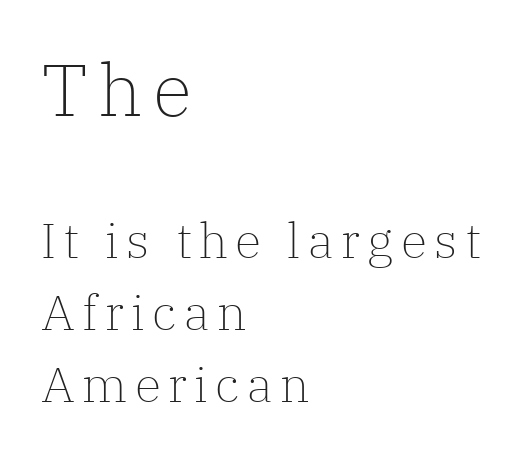
The image shows 73 px light serif type, upright; set left-aligned, normal line spacing (1.47x), not underlined; the first (top) block is 1.49x larger; low stroke contrast and a medium x-height.
